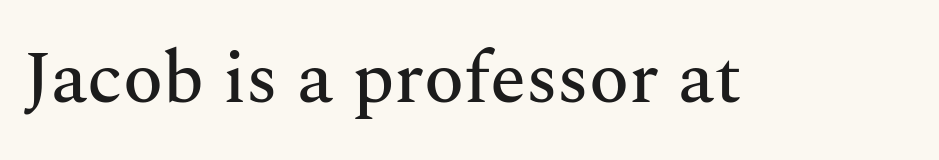
Q: Is the text italic (slanted)? A: No, it is upright.
Q: Is the typeface a serif or a sans-serif typeface? A: Serif.
Q: Is the text underlined? A: No.
Q: Is the spacing between letters normal or unusually wide? A: Normal.
Q: Width (condensed, normal, or wide)? A: Normal.
Q: Stroke contrast? A: Medium.
Q: x-height? A: Medium.
Q: Monospaced? A: No.
